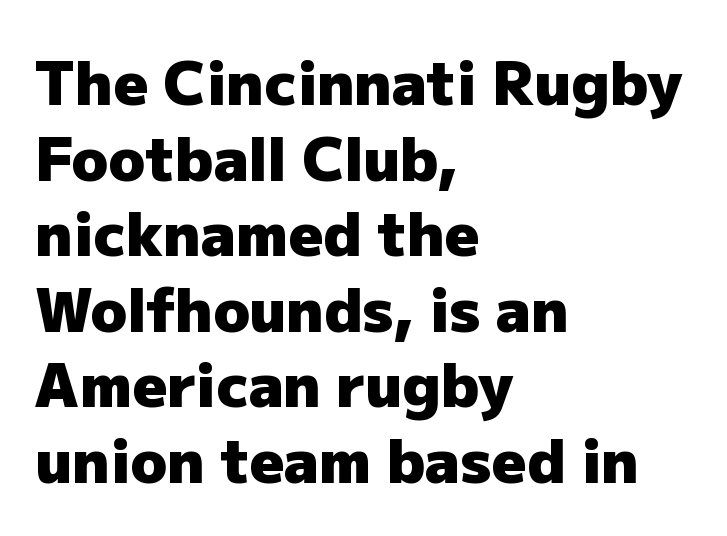
{"serif": "no", "italic": "no", "bold": "yes", "weight": "heavy", "width": "normal", "stroke_contrast": "low", "x_height": "medium", "monospaced": "no", "underline": "no", "align": "left", "line_spacing": "normal", "line_spacing_ratio": 1.26, "letter_spacing": "normal", "letter_spacing_em": 0.0, "glyph_px": 60}
